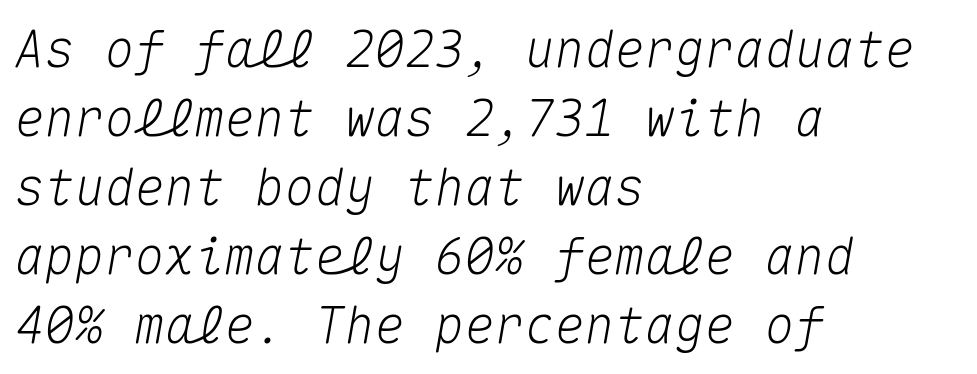
The image shows 50 px text type, italic (leaning right), monospaced; set left-aligned, normal line spacing (1.38x), normal letter spacing, not underlined; medium stroke contrast and a medium x-height.
